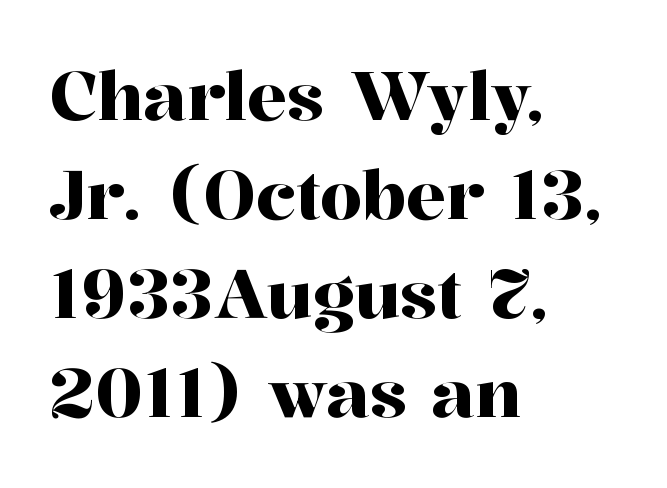
The image shows 67 px serif type, upright; set left-aligned, normal line spacing (1.48x), normal letter spacing, not underlined; high stroke contrast and a medium x-height.
